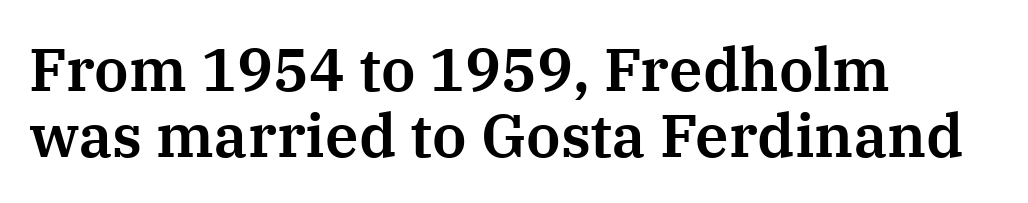
{"serif": "yes", "italic": "no", "width": "normal", "stroke_contrast": "medium", "x_height": "medium", "monospaced": "no", "underline": "no", "align": "left", "line_spacing": "tight", "line_spacing_ratio": 1.1, "letter_spacing": "normal", "letter_spacing_em": 0.0, "glyph_px": 60}
